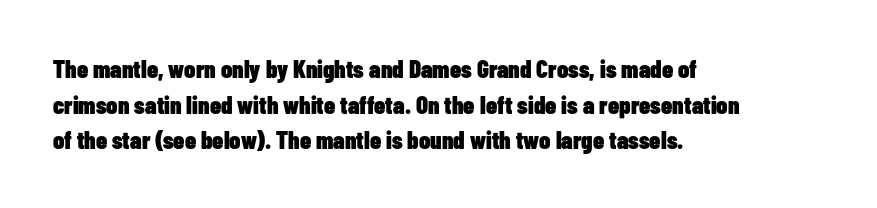
This rendering leaves character spacing at its baseline value. Any mark beneath the type? The region is blank. This is roman type, the default non-slanted kind. Pretty heavy lettering here — definitely bold. Notice how descenders clear the ascenders below comfortably — that's standard leading. All the whitespace from short lines collects on the right.
